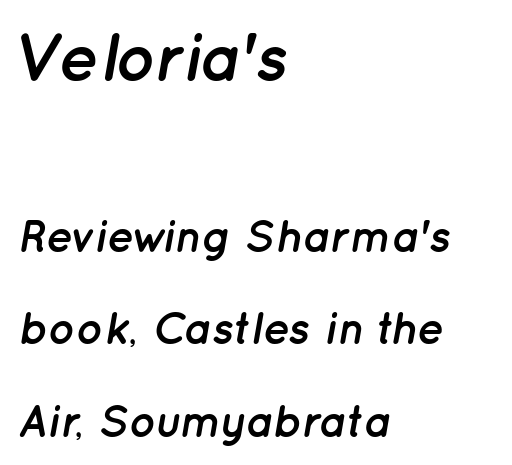
The image shows 67 px semibold type, italic (leaning right); set left-aligned, loose line spacing (2.06x), normal letter spacing, not underlined; the first (top) block is 1.49x larger; low stroke contrast and a medium x-height.
